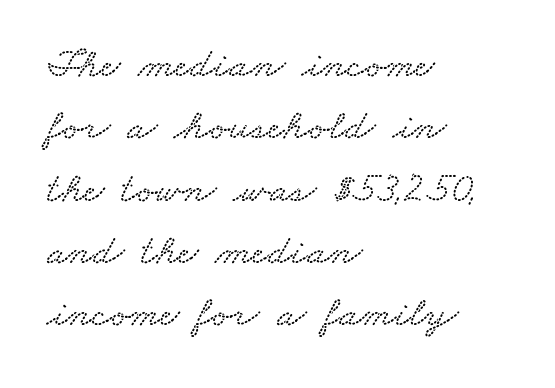
{"width": "wide", "stroke_contrast": "low", "x_height": "small", "monospaced": "no", "underline": "no", "align": "left", "line_spacing": "normal", "line_spacing_ratio": 1.45, "letter_spacing": "normal", "letter_spacing_em": 0.0, "glyph_px": 43}
